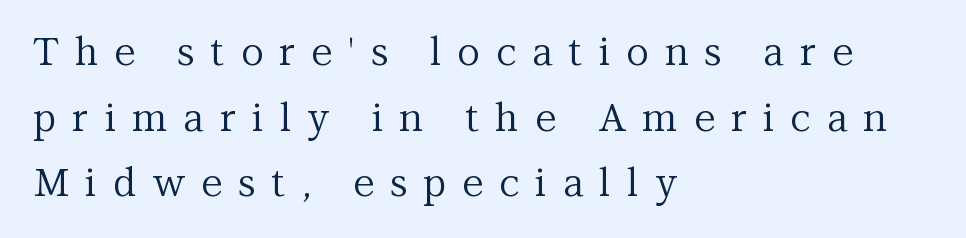
The image shows 39 px regular-weight serif type, upright; set left-aligned, normal line spacing (1.68x), unusually wide letter spacing (+0.41 em), not underlined; medium stroke contrast and a medium x-height.
